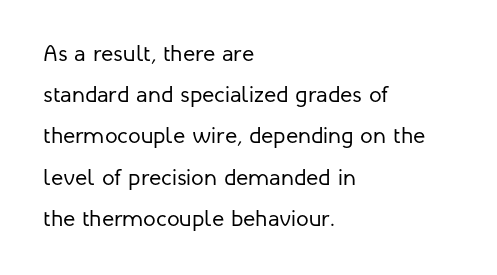
{"italic": "no", "bold": "no", "underline": "no", "align": "left", "line_spacing_ratio": 1.79, "letter_spacing": "normal", "letter_spacing_em": 0.0, "glyph_px": 23}
